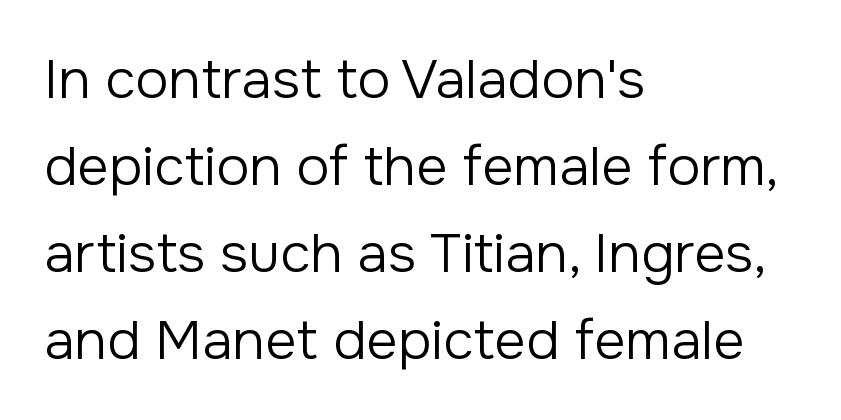
Q: Is the text bold? A: No.
Q: Is the text italic (slanted)? A: No, it is upright.
Q: Is the typeface a serif or a sans-serif typeface? A: Sans-serif.
Q: Is the text underlined? A: No.
Q: How is the paragraph aligned? A: Left-aligned.
Q: Is the spacing between letters normal or unusually wide? A: Normal.
Q: Is the spacing between lines tight, normal or loose? A: Normal.
Q: Width (condensed, normal, or wide)? A: Normal.
Q: Stroke contrast? A: Low.
Q: x-height? A: Medium.
Q: Monospaced? A: No.
